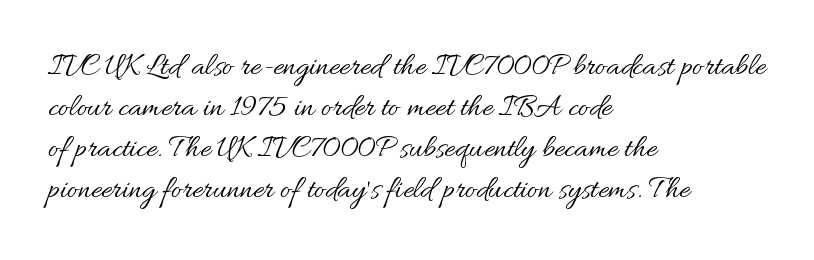
{"bold": "no", "weight": "regular", "width": "normal", "stroke_contrast": "medium", "x_height": "small", "monospaced": "no", "underline": "no", "align": "left", "line_spacing": "normal", "line_spacing_ratio": 1.28, "letter_spacing": "normal", "letter_spacing_em": 0.0, "glyph_px": 32}
